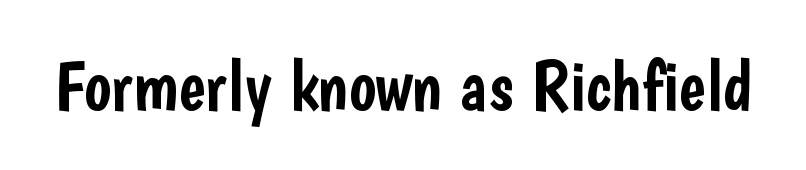
Q: Is the text italic (slanted)? A: No, it is upright.
Q: Is the typeface a serif or a sans-serif typeface? A: Sans-serif.
Q: Is the text underlined? A: No.
Q: Is the spacing between letters normal or unusually wide? A: Normal.
Q: Width (condensed, normal, or wide)? A: Condensed.
Q: Stroke contrast? A: Low.
Q: x-height? A: Medium.
Q: Monospaced? A: No.
